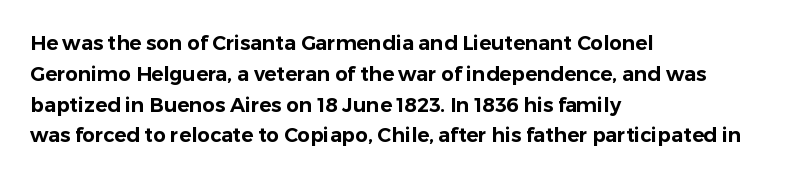
Q: Is the text italic (slanted)? A: No, it is upright.
Q: Is the text underlined? A: No.
Q: How is the paragraph aligned? A: Left-aligned.
Q: Is the spacing between letters normal or unusually wide? A: Normal.
Q: Is the spacing between lines tight, normal or loose? A: Normal.
